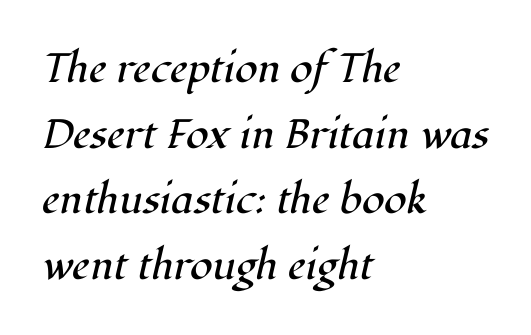
{"serif": "yes", "italic": "yes", "lean": "right", "slant_degrees": 12, "bold": "no", "weight": "regular", "width": "normal", "stroke_contrast": "high", "x_height": "medium", "monospaced": "no", "underline": "no", "align": "left", "line_spacing": "normal", "line_spacing_ratio": 1.6, "letter_spacing": "normal", "letter_spacing_em": 0.0, "glyph_px": 41}
